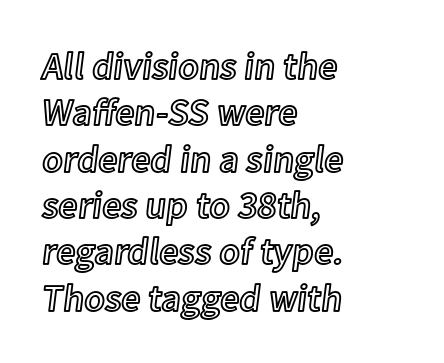
{"width": "normal", "x_height": "medium", "monospaced": "no", "underline": "no", "align": "left", "line_spacing_ratio": 1.22, "letter_spacing": "normal", "letter_spacing_em": 0.0, "glyph_px": 38}
